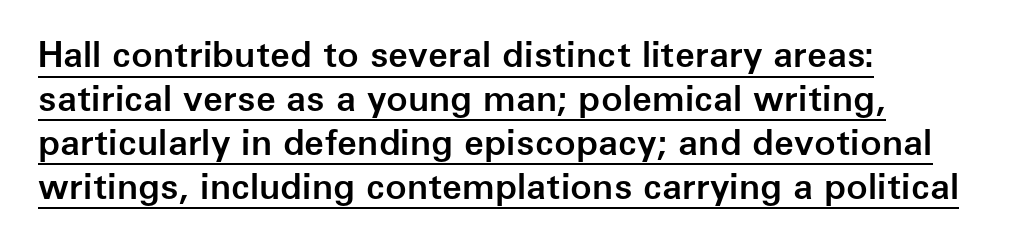
The image shows 36 px semibold sans-serif type, upright; set left-aligned, line spacing 1.22x, normal letter spacing, underlined; low stroke contrast and a medium x-height.
